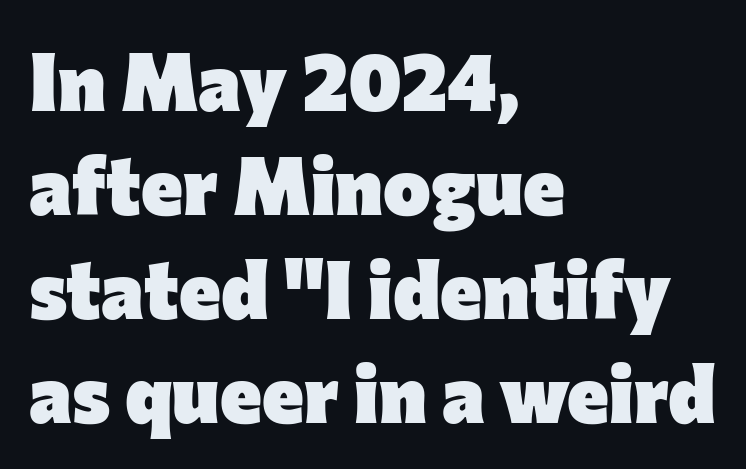
{"serif": "no", "italic": "no", "bold": "yes", "weight": "heavy", "width": "normal", "stroke_contrast": "low", "x_height": "medium", "monospaced": "no", "underline": "no", "align": "left", "line_spacing": "normal", "line_spacing_ratio": 1.3, "letter_spacing": "normal", "letter_spacing_em": 0.0, "glyph_px": 80}
